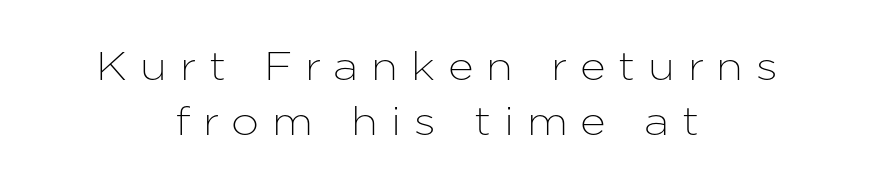
Q: Is the text italic (slanted)? A: No, it is upright.
Q: Is the typeface a serif or a sans-serif typeface? A: Sans-serif.
Q: Is the text underlined? A: No.
Q: How is the paragraph aligned? A: Centered.
Q: Is the spacing between letters normal or unusually wide? A: Unusually wide.
Q: Is the spacing between lines tight, normal or loose? A: Normal.
Q: Width (condensed, normal, or wide)? A: Normal.
Q: Stroke contrast? A: Low.
Q: x-height? A: Medium.
Q: Monospaced? A: No.
